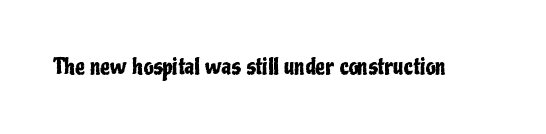
The image shows 22 px text type, upright; set normal letter spacing, not underlined.
